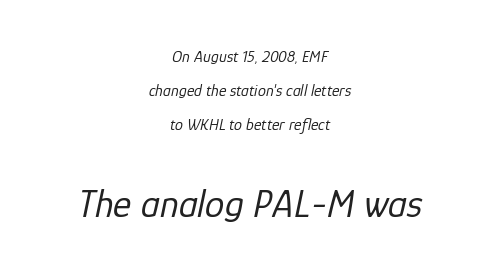
{"italic": "yes", "lean": "right", "slant_degrees": 12, "bold": "no", "weight": "regular", "width": "normal", "stroke_contrast": "low", "x_height": "medium", "monospaced": "no", "underline": "no", "align": "center", "line_spacing": "loose", "line_spacing_ratio": 2.14, "letter_spacing": "normal", "letter_spacing_em": 0.0, "larger_block": "second", "size_ratio": 2.44, "glyph_px": 39}
